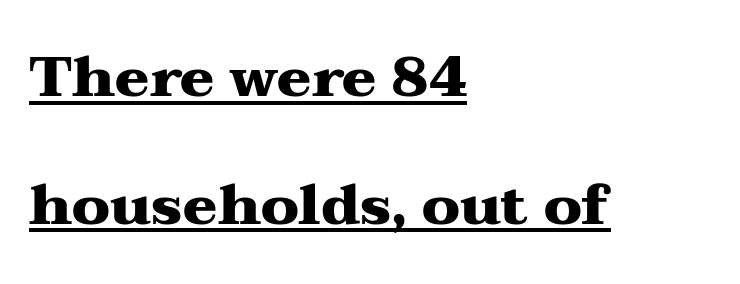
Q: Is the text bold? A: Yes.
Q: Is the text italic (slanted)? A: No, it is upright.
Q: Is the typeface a serif or a sans-serif typeface? A: Serif.
Q: Is the text underlined? A: Yes.
Q: How is the paragraph aligned? A: Left-aligned.
Q: Is the spacing between letters normal or unusually wide? A: Normal.
Q: Is the spacing between lines tight, normal or loose? A: Loose.
Q: Width (condensed, normal, or wide)? A: Wide.
Q: Stroke contrast? A: Medium.
Q: x-height? A: Medium.
Q: Monospaced? A: No.
